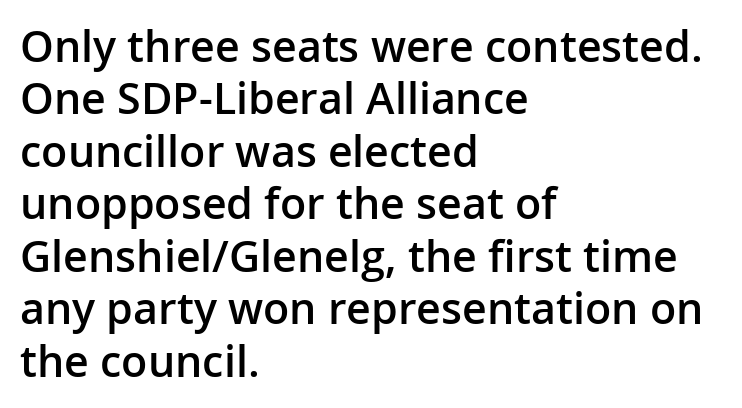
The face used here is proportionally spaced, like ordinary book or web type. These lines are composed in type without serifs. It's the straight-up-and-down kind of type. Horizontal alignment here is leftward, the default for most running prose.
